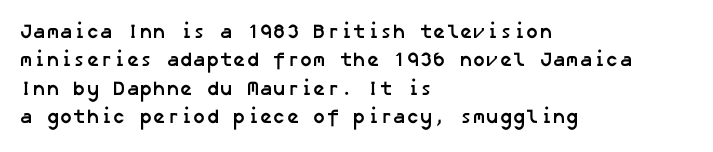
{"bold": "yes", "underline": "no", "align": "left", "line_spacing": "normal", "line_spacing_ratio": 1.42, "letter_spacing": "normal", "letter_spacing_em": 0.0, "glyph_px": 20}
